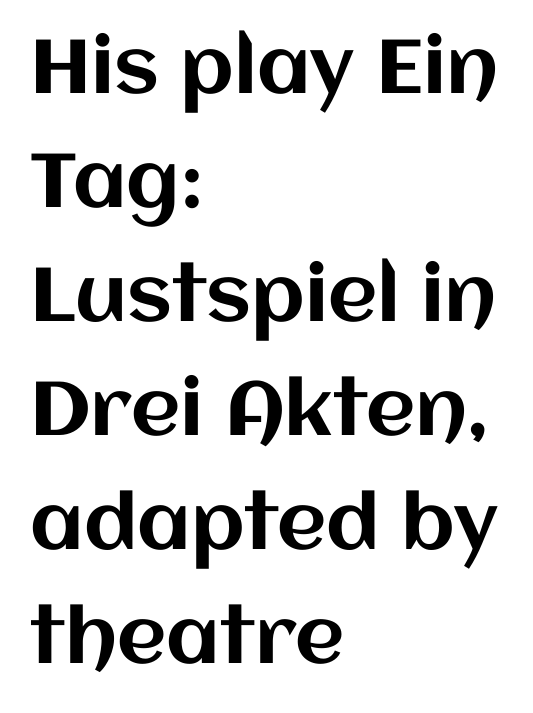
The image shows 76 px text type, upright; set left-aligned, normal line spacing (1.5x), normal letter spacing, not underlined; medium stroke contrast and a large x-height.
